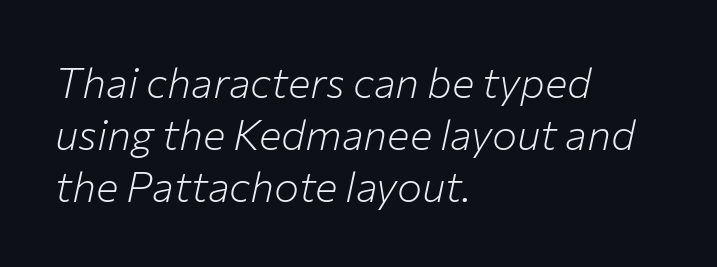
The image shows 42 px light type, italic (leaning right); set left-aligned, line spacing 1.24x, normal letter spacing, not underlined; low stroke contrast and a medium x-height.
